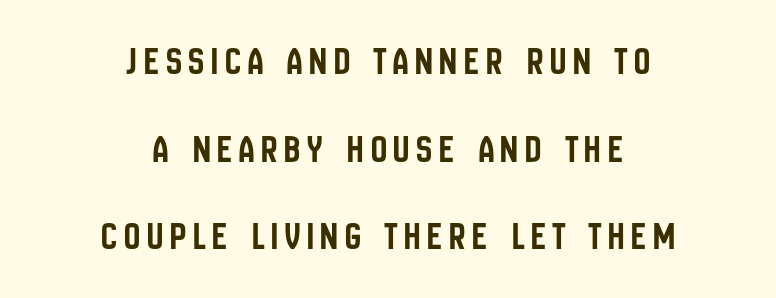
The glyphs are unaccompanied by any horizontal stroke below them. Summary of vertical rhythm: relaxed, with wide interline spacing. Nothing sits at the stroke ends, so this counts as sans-serif. Does the lettering tilt? It doesn't — this is upright.
